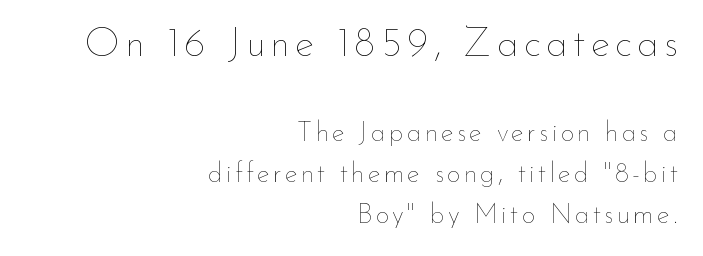
{"italic": "no", "bold": "no", "weight": "thin", "width": "normal", "stroke_contrast": "low", "x_height": "small", "monospaced": "no", "underline": "no", "align": "right", "line_spacing": "normal", "line_spacing_ratio": 1.52, "larger_block": "first", "size_ratio": 1.52, "glyph_px": 41}
